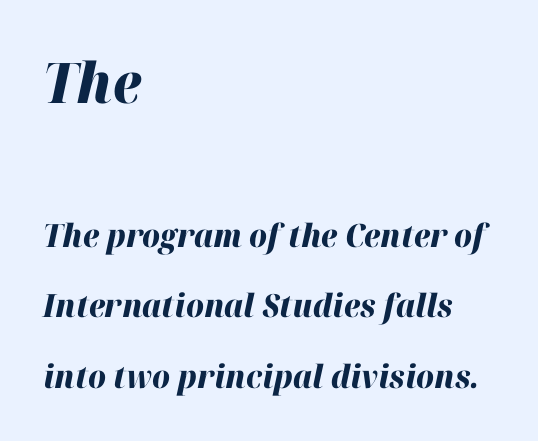
Here the designer chose a conventional face with non-uniform glyph widths. The string is rendered with underlining switched off. Top chunk: large. Bottom chunk: small. The passage is arranged the way most books set body copy — flush left. This is heavy type, rendered in bold.
